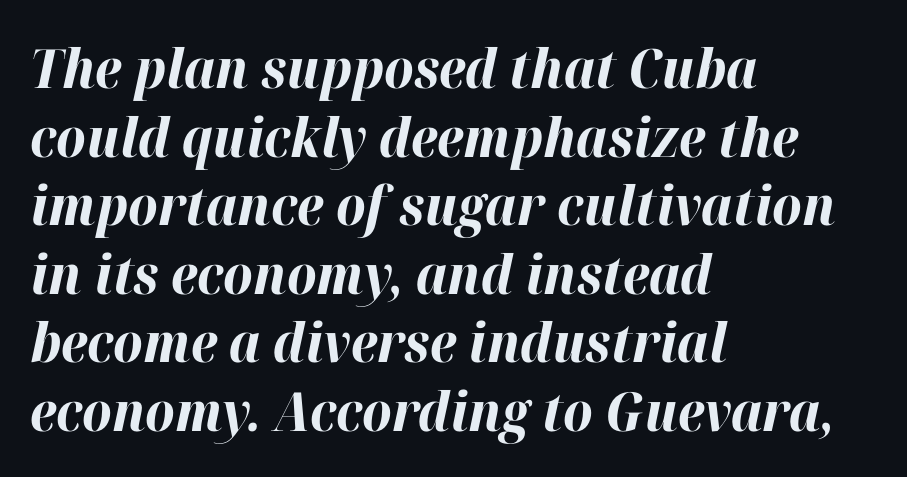
Q: Is the text bold? A: Yes.
Q: Is the text italic (slanted)? A: Yes, it leans right by about 12 degrees.
Q: Is the text underlined? A: No.
Q: How is the paragraph aligned? A: Left-aligned.
Q: Is the spacing between letters normal or unusually wide? A: Normal.
Q: Is the spacing between lines tight, normal or loose? A: Normal.
Q: Width (condensed, normal, or wide)? A: Normal.
Q: Stroke contrast? A: High.
Q: x-height? A: Medium.
Q: Monospaced? A: No.
